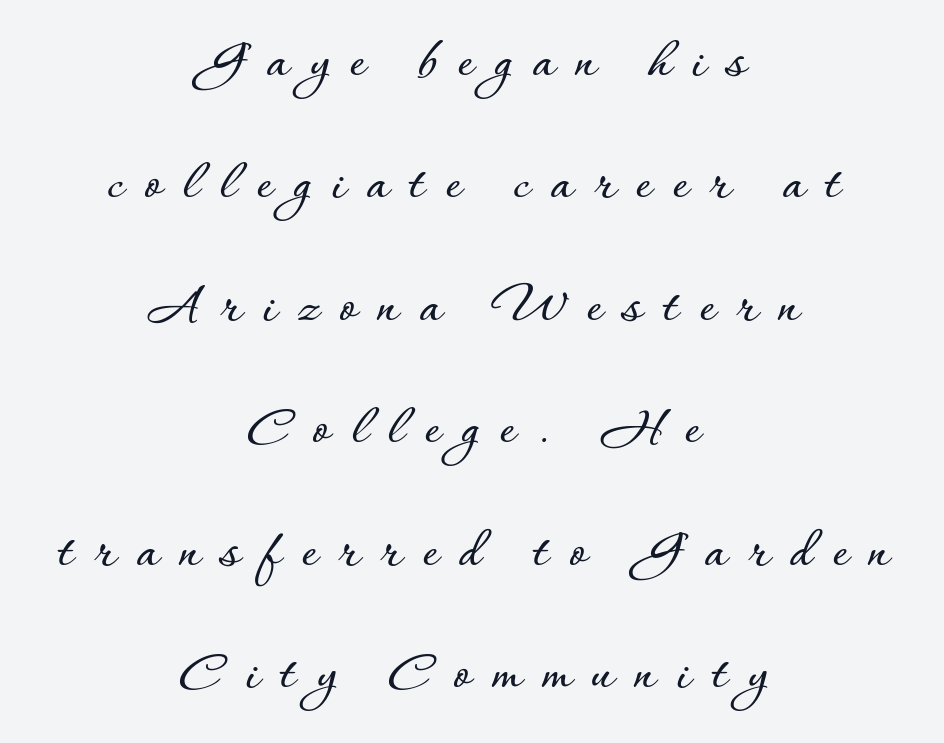
The typesetter chose a symmetrical, centered arrangement here. These lines are rendered in a variable-pitch font. Just letters on the line, the space beneath them empty. A typesetter would call this leading open, well beyond the default.
